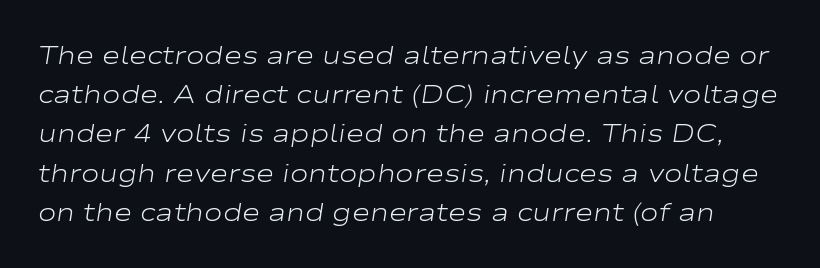
Q: Is the text bold? A: No.
Q: Is the text italic (slanted)? A: Yes, it leans right by about 9 degrees.
Q: Is the text underlined? A: No.
Q: Is the spacing between letters normal or unusually wide? A: Normal.
Q: Is the spacing between lines tight, normal or loose? A: Normal.
